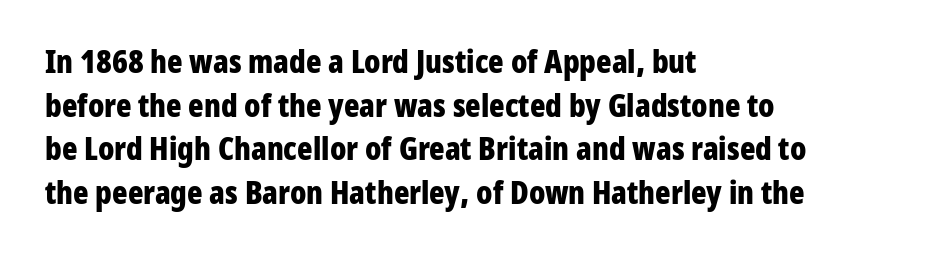
Default kerning and tracking; the words read as compact shapes. This sample is left-justified, so line endings fall wherever the words run out. Here the designer chose a conventional face with non-uniform glyph widths. The letters stand straight up with perfectly vertical stems. The font is running at its bold setting. The area under the type is left untouched.
